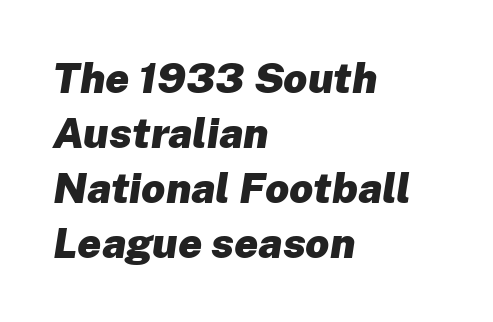
Plain, unruled lines of type. On the weight axis this lands at bold, roughly 700. Spacing verdict: proportional, widths tailored to each character. In terms of letterspacing, this is plain default setting. Regular leading.
